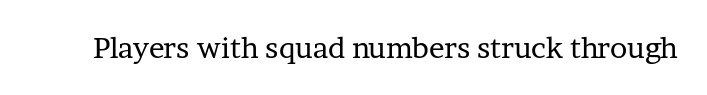
The image shows 29 px regular-weight serif type, upright; set normal letter spacing, not underlined; low stroke contrast and a medium x-height.
